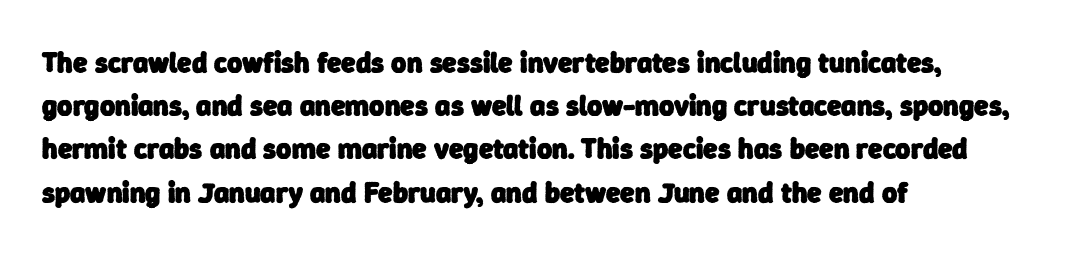
The image shows 29 px heavy sans-serif type; set left-aligned, normal line spacing (1.49x), normal letter spacing, not underlined; low stroke contrast and a medium x-height.
